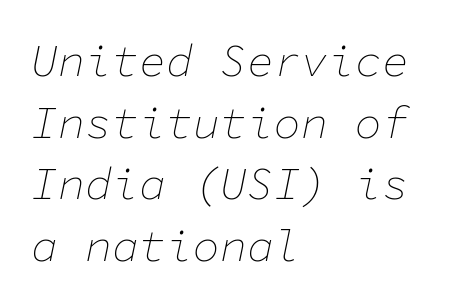
The designer left line spacing at the default. Unmarked baselines from the first word to the last. The gaps between neighbouring characters are ordinary and unremarkable. These lines are set flush left with a ragged right edge.
